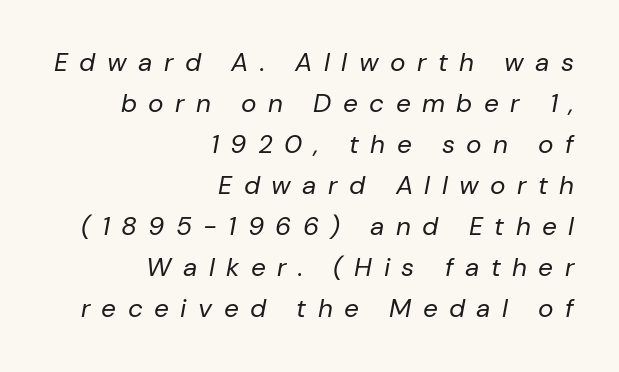
Q: Is the text bold? A: No.
Q: Is the text italic (slanted)? A: Yes, it leans right by about 10 degrees.
Q: Is the text underlined? A: No.
Q: How is the paragraph aligned? A: Right-aligned.
Q: Is the spacing between letters normal or unusually wide? A: Unusually wide.
Q: Is the spacing between lines tight, normal or loose? A: Normal.
